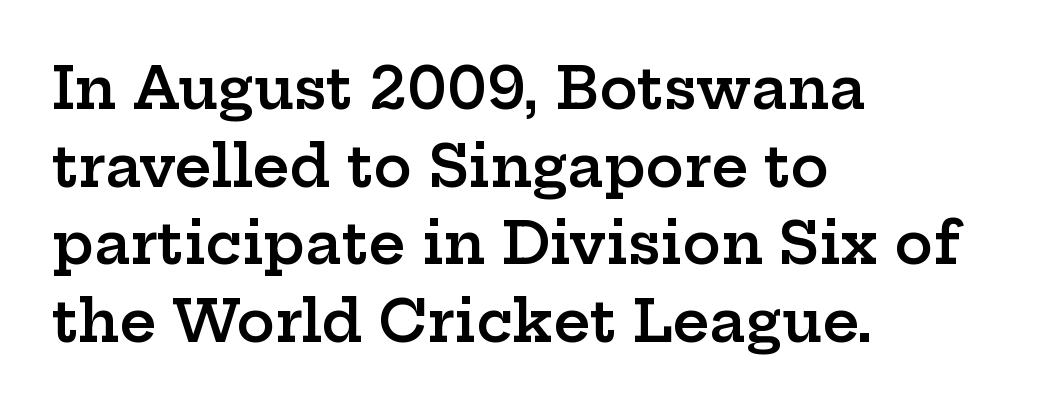
Q: Is the text bold? A: Semi-bold.
Q: Is the text italic (slanted)? A: No, it is upright.
Q: Is the typeface a serif or a sans-serif typeface? A: Serif.
Q: Is the text underlined? A: No.
Q: How is the paragraph aligned? A: Left-aligned.
Q: Is the spacing between letters normal or unusually wide? A: Normal.
Q: Is the spacing between lines tight, normal or loose? A: Normal.
Q: Width (condensed, normal, or wide)? A: Wide.
Q: Stroke contrast? A: Low.
Q: x-height? A: Medium.
Q: Monospaced? A: No.
